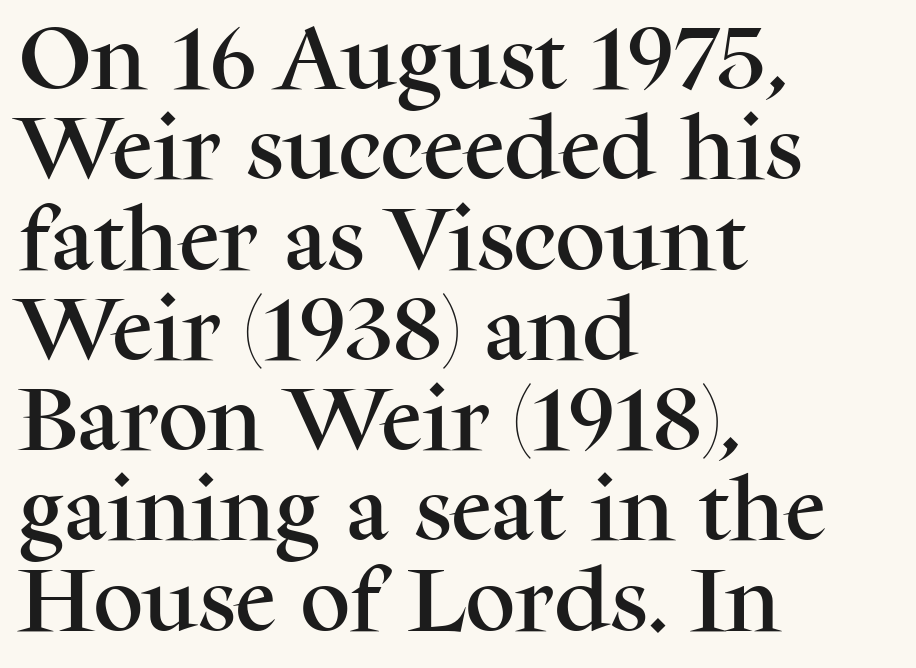
The image shows 70 px serif type, upright; set left-aligned, normal line spacing (1.29x), normal letter spacing, not underlined; medium stroke contrast and a medium x-height.
